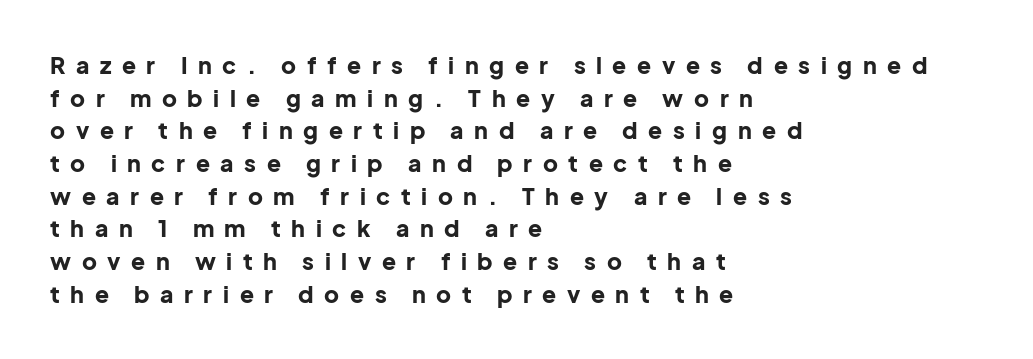
Q: Is the text bold? A: Yes.
Q: Is the text italic (slanted)? A: No, it is upright.
Q: Is the text underlined? A: No.
Q: How is the paragraph aligned? A: Left-aligned.
Q: Is the spacing between letters normal or unusually wide? A: Unusually wide.
Q: Is the spacing between lines tight, normal or loose? A: Normal.
